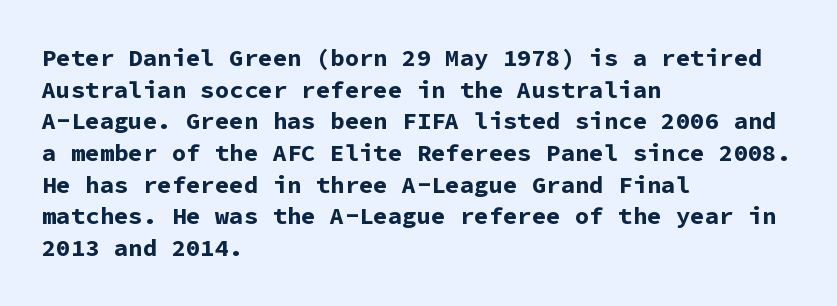
{"italic": "no", "bold": "yes", "underline": "no", "align": "left", "line_spacing": "normal", "line_spacing_ratio": 1.32, "letter_spacing": "normal", "letter_spacing_em": 0.0, "glyph_px": 24}
